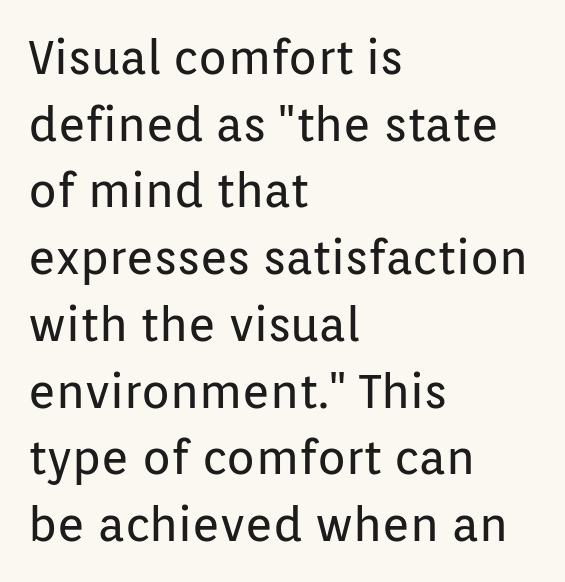
The image shows 47 px regular-weight sans-serif type, upright; set left-aligned, normal line spacing (1.42x), normal letter spacing, not underlined; low stroke contrast and a medium x-height.
